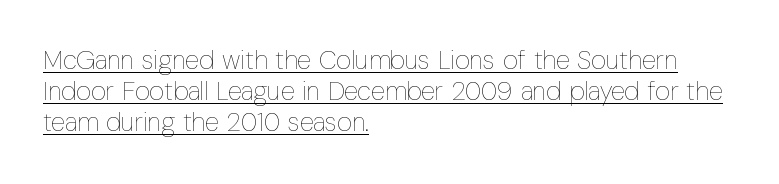
{"italic": "no", "bold": "no", "underline": "yes", "align": "left", "line_spacing_ratio": 1.2, "letter_spacing": "normal", "letter_spacing_em": 0.0, "glyph_px": 26}
